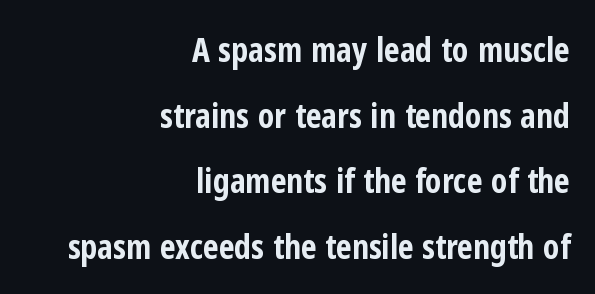
Q: Is the text bold? A: Yes.
Q: Is the text italic (slanted)? A: No, it is upright.
Q: Is the typeface a serif or a sans-serif typeface? A: Sans-serif.
Q: Is the text underlined? A: No.
Q: How is the paragraph aligned? A: Right-aligned.
Q: Is the spacing between letters normal or unusually wide? A: Normal.
Q: Is the spacing between lines tight, normal or loose? A: Loose.
Q: Width (condensed, normal, or wide)? A: Condensed.
Q: Stroke contrast? A: Low.
Q: x-height? A: Medium.
Q: Monospaced? A: No.
